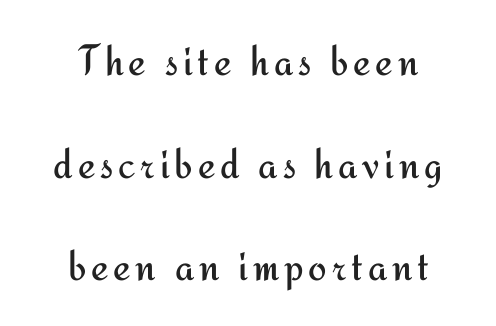
A sans-serif font was chosen for this passage. Baseline-to-baseline distance is far greater than the letter height. Characters remain perfectly vertical along every line. Do the characters align in a grid? No, the font is proportional.
